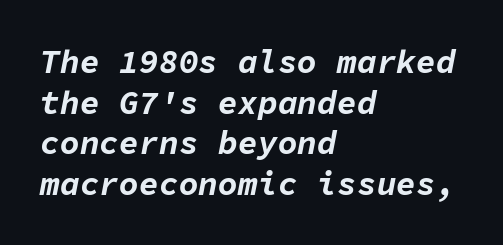
The baseline area is clear. Quick note: italic. Is the type bold? Yes — the strokes are clearly thick and heavy. The line texture is even and compact thanks to regular tracking. The face used here is monospaced, like something from a code editor. Horizontally, the lines are justified to the leading edge only.
